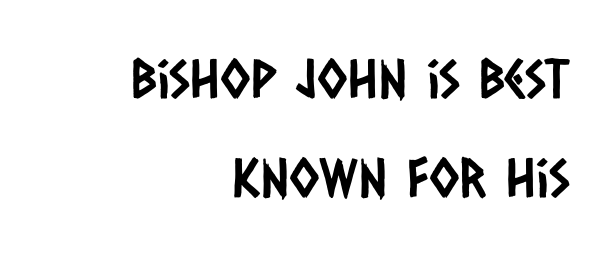
Q: Is the typeface a serif or a sans-serif typeface? A: Sans-serif.
Q: Is the text underlined? A: No.
Q: How is the paragraph aligned? A: Right-aligned.
Q: Is the spacing between letters normal or unusually wide? A: Normal.
Q: Width (condensed, normal, or wide)? A: Condensed.
Q: Stroke contrast? A: Low.
Q: x-height? A: Large.
Q: Monospaced? A: No.
